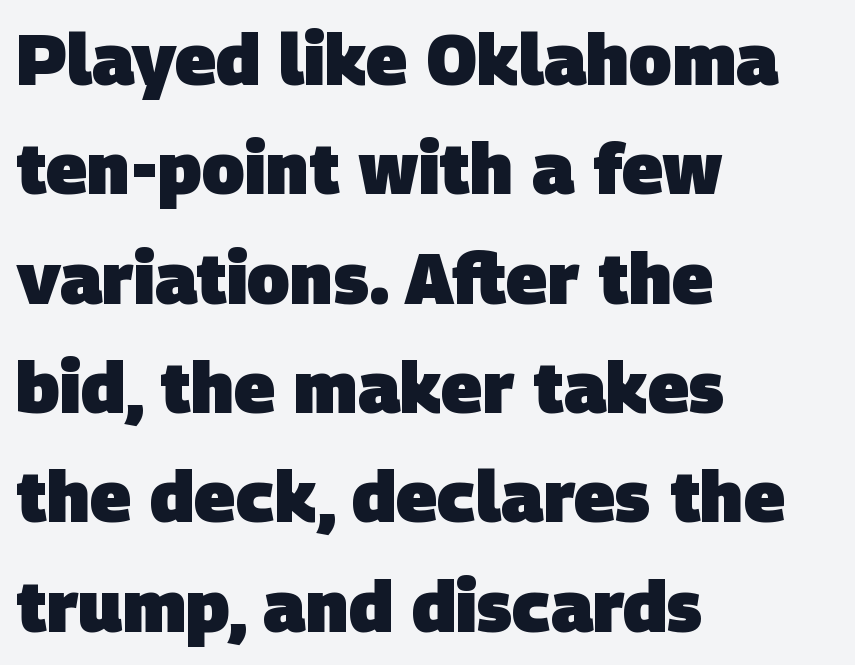
Q: Is the text bold? A: Yes.
Q: Is the typeface a serif or a sans-serif typeface? A: Sans-serif.
Q: Is the text underlined? A: No.
Q: How is the paragraph aligned? A: Left-aligned.
Q: Is the spacing between letters normal or unusually wide? A: Normal.
Q: Is the spacing between lines tight, normal or loose? A: Normal.
Q: Width (condensed, normal, or wide)? A: Normal.
Q: Stroke contrast? A: Low.
Q: x-height? A: Large.
Q: Monospaced? A: No.
